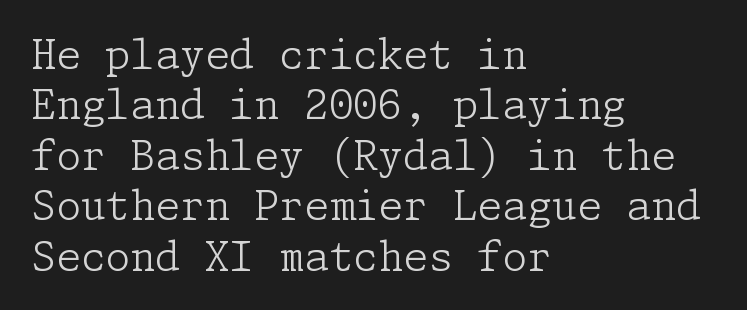
Q: Is the text bold? A: No.
Q: Is the text italic (slanted)? A: No, it is upright.
Q: Is the typeface a serif or a sans-serif typeface? A: Serif.
Q: Is the text underlined? A: No.
Q: How is the paragraph aligned? A: Left-aligned.
Q: Is the spacing between letters normal or unusually wide? A: Normal.
Q: Is the spacing between lines tight, normal or loose? A: Normal.
Q: Width (condensed, normal, or wide)? A: Normal.
Q: Stroke contrast? A: Low.
Q: x-height? A: Medium.
